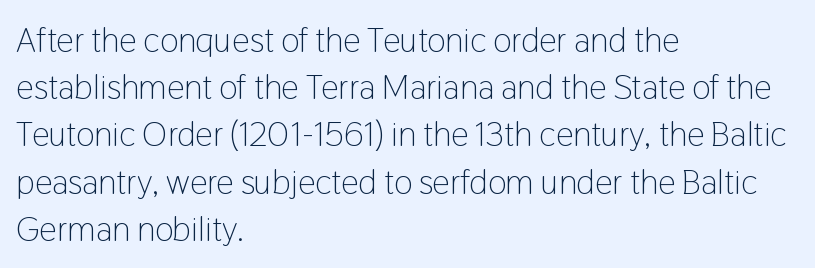
Q: Is the text bold? A: No.
Q: Is the text italic (slanted)? A: No, it is upright.
Q: Is the typeface a serif or a sans-serif typeface? A: Sans-serif.
Q: Is the text underlined? A: No.
Q: How is the paragraph aligned? A: Left-aligned.
Q: Is the spacing between letters normal or unusually wide? A: Normal.
Q: Is the spacing between lines tight, normal or loose? A: Normal.
Q: Width (condensed, normal, or wide)? A: Condensed.
Q: Stroke contrast? A: Low.
Q: x-height? A: Medium.
Q: Monospaced? A: No.
